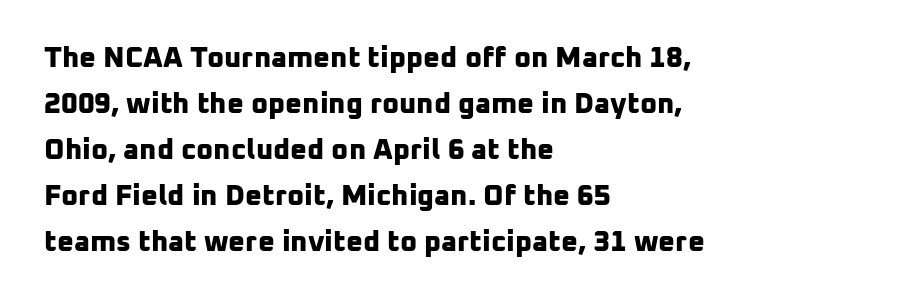
Q: Is the text bold? A: Yes.
Q: Is the typeface a serif or a sans-serif typeface? A: Sans-serif.
Q: Is the text underlined? A: No.
Q: How is the paragraph aligned? A: Left-aligned.
Q: Is the spacing between letters normal or unusually wide? A: Normal.
Q: Is the spacing between lines tight, normal or loose? A: Normal.
Q: Width (condensed, normal, or wide)? A: Normal.
Q: Stroke contrast? A: Low.
Q: x-height? A: Medium.
Q: Monospaced? A: No.
